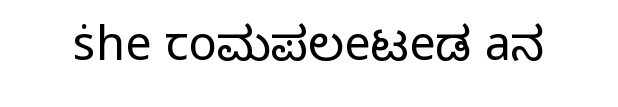
Q: Is the text bold? A: No.
Q: Is the text italic (slanted)? A: No, it is upright.
Q: Is the typeface a serif or a sans-serif typeface? A: Sans-serif.
Q: Is the text underlined? A: No.
Q: Is the spacing between letters normal or unusually wide? A: Normal.
Q: Width (condensed, normal, or wide)? A: Normal.
Q: Stroke contrast? A: Low.
Q: x-height? A: Medium.
Q: Monospaced? A: No.
